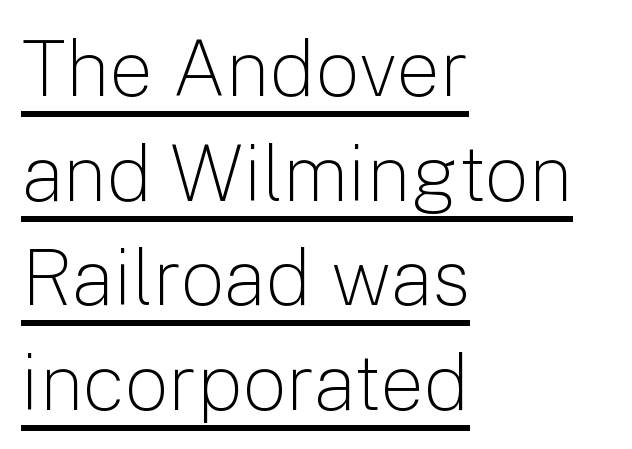
The image shows 78 px light sans-serif type, upright; set left-aligned, normal line spacing (1.34x), normal letter spacing, underlined; low stroke contrast and a medium x-height.
